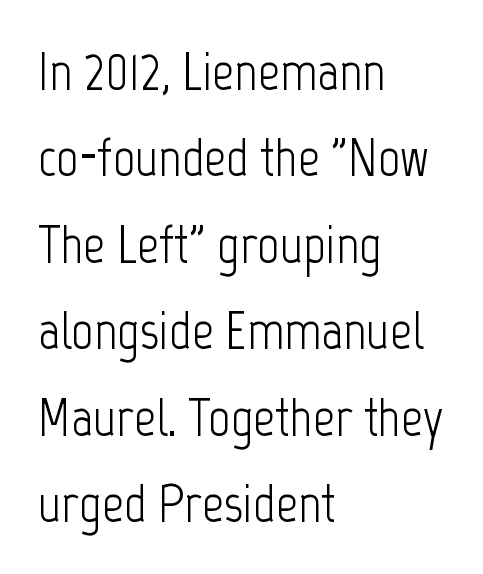
Varying glyph widths throughout — classic text-font behaviour. Each row of text sits above clean, open space. Caption: standard tracking, unaltered. Regarding leading, the lines here are spaced in the standard way. Regarding serifs, this sample does without them.
